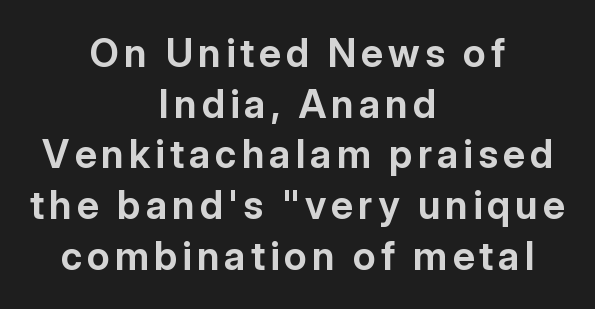
These lines sit exactly where default settings would place them. Character widths vary here, with narrow letters taking less room than wide ones. Glance below the letters and you will spot only blank space. Compared with a flush-left layout, this one balances lines on the center instead. Set as a true bold cut, around the 700 mark.
